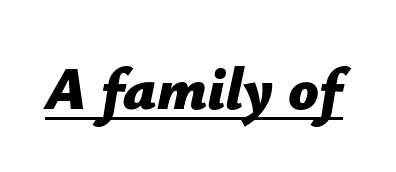
Q: Is the text bold? A: Yes.
Q: Is the text italic (slanted)? A: Yes, it leans right by about 12 degrees.
Q: Is the text underlined? A: Yes.
Q: Is the spacing between letters normal or unusually wide? A: Normal.
Q: Width (condensed, normal, or wide)? A: Normal.
Q: Stroke contrast? A: Low.
Q: x-height? A: Medium.
Q: Monospaced? A: No.
